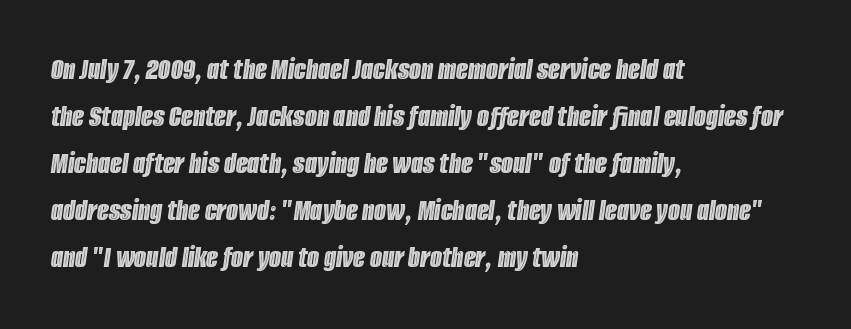
What stands out about the letter spacing? Nothing — it is the standard amount. Notice how the stems are inclined rather than vertical — that's the hallmark of italics. Line starts are locked; line ends wander. Horizontal bands of white between lines are of average thickness. Underlining? Definitely not there. Proportional: the letters do not fall into vertical columns.
